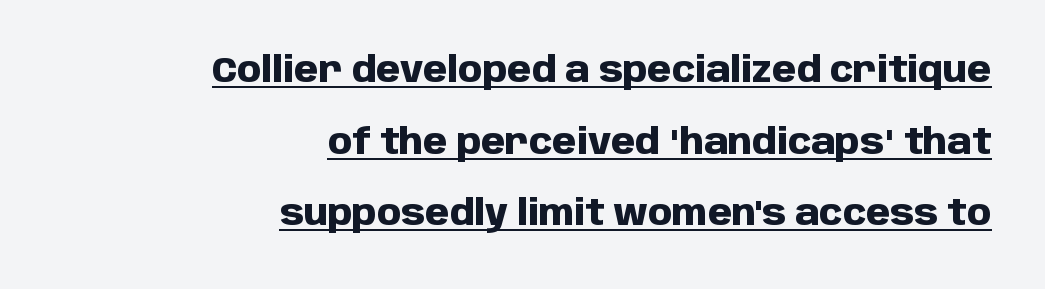
These words are printed bold, with thick strokes throughout. Italic: no, the glyphs are upright roman. This sample has the flowing, uneven cadence of proportional lettering. The face used here appears with an underline applied. The lines are quadded right. You could fit nearly another row in the gap between these rows.
